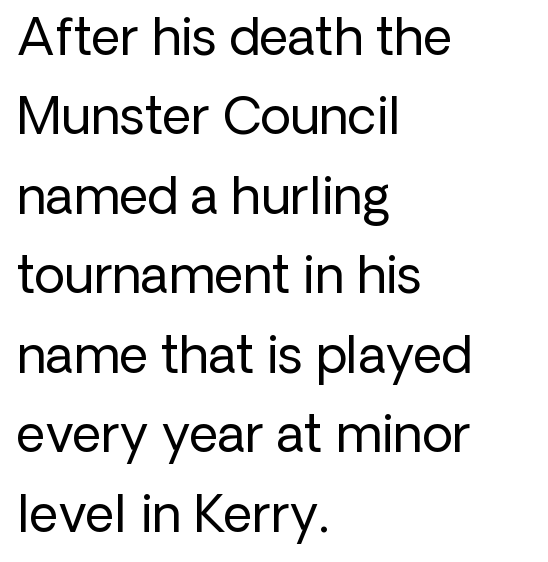
{"serif": "no", "italic": "no", "bold": "no", "weight": "regular", "width": "normal", "stroke_contrast": "low", "x_height": "medium", "monospaced": "no", "underline": "no", "align": "left", "line_spacing": "normal", "line_spacing_ratio": 1.59, "letter_spacing": "normal", "letter_spacing_em": 0.0, "glyph_px": 50}
